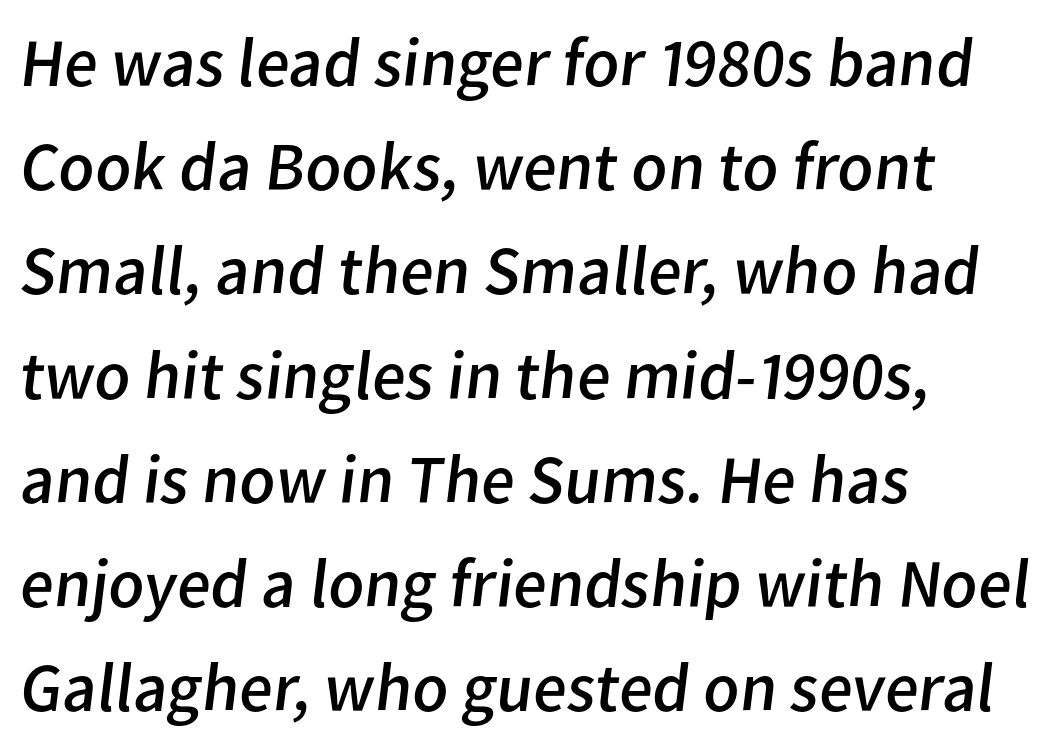
The image shows 69 px regular-weight sans-serif type; set left-aligned, normal line spacing (1.51x), normal letter spacing, not underlined; low stroke contrast and a medium x-height.
